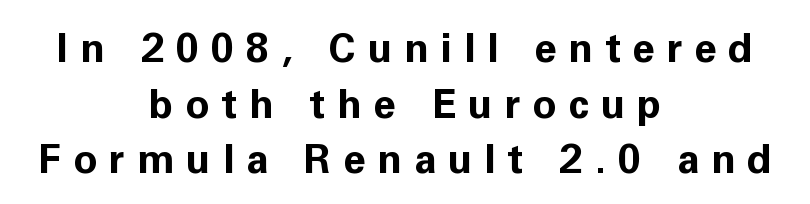
Q: Is the text bold? A: Yes.
Q: Is the text italic (slanted)? A: No, it is upright.
Q: Is the typeface a serif or a sans-serif typeface? A: Sans-serif.
Q: Is the text underlined? A: No.
Q: How is the paragraph aligned? A: Centered.
Q: Is the spacing between letters normal or unusually wide? A: Unusually wide.
Q: Is the spacing between lines tight, normal or loose? A: Normal.
Q: Width (condensed, normal, or wide)? A: Normal.
Q: Stroke contrast? A: Low.
Q: x-height? A: Medium.
Q: Monospaced? A: No.
